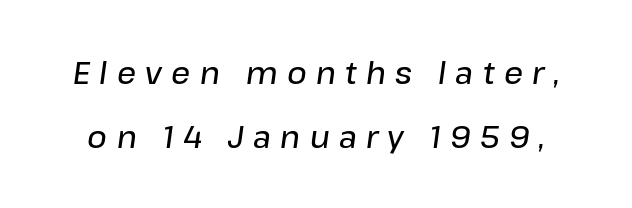
Typographic density is moderately raised because the face is semibold. Whoever set this chose breathing room over compactness in the vertical rhythm. Plain, unruled lines of type. The letters advance in unequal steps, a hallmark of proportional type. How are the letters spaced? Widely, with obvious added tracking. The lettering tilts uniformly, giving the passage an italic look.
